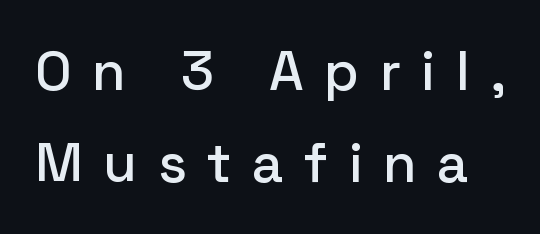
{"serif": "no", "italic": "no", "width": "normal", "stroke_contrast": "low", "x_height": "medium", "monospaced": "no", "underline": "no", "line_spacing": "normal", "line_spacing_ratio": 1.67, "letter_spacing": "wide", "letter_spacing_em": 0.37, "glyph_px": 55}
